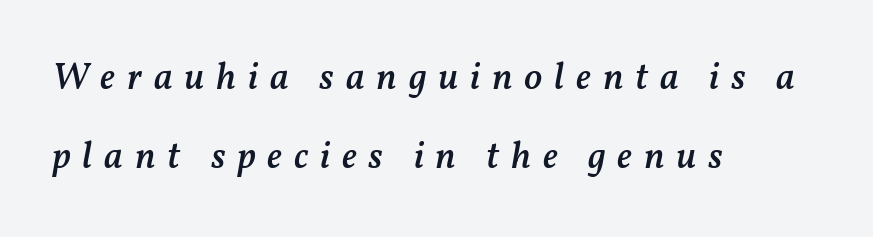
Q: Is the text bold? A: Semi-bold.
Q: Is the text italic (slanted)? A: Yes, it leans right by about 11 degrees.
Q: Is the text underlined? A: No.
Q: How is the paragraph aligned? A: Left-aligned.
Q: Is the spacing between letters normal or unusually wide? A: Unusually wide.
Q: Is the spacing between lines tight, normal or loose? A: Loose.
Q: Width (condensed, normal, or wide)? A: Normal.
Q: Stroke contrast? A: Medium.
Q: x-height? A: Medium.
Q: Monospaced? A: No.
